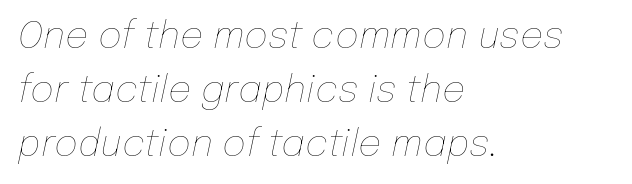
The image shows 37 px thin type, italic (leaning right); set left-aligned, normal line spacing (1.46x), normal letter spacing, not underlined; low stroke contrast and a medium x-height.
